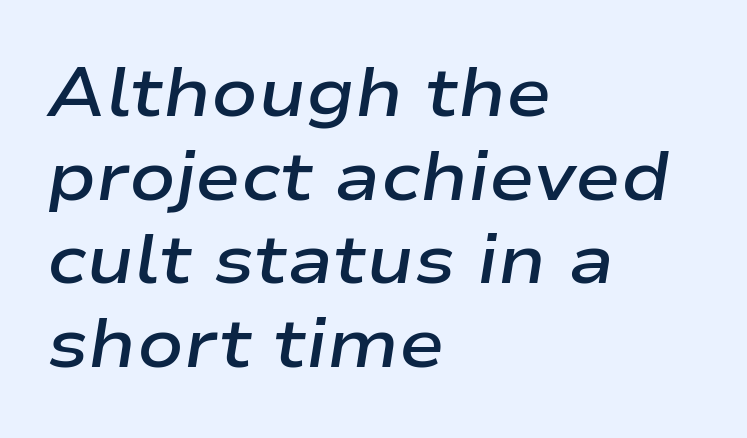
{"italic": "yes", "lean": "right", "slant_degrees": 9, "bold": "semi", "weight": "semibold", "width": "wide", "stroke_contrast": "low", "x_height": "medium", "monospaced": "no", "underline": "no", "align": "left", "line_spacing_ratio": 1.23, "letter_spacing": "normal", "letter_spacing_em": 0.0, "glyph_px": 68}
